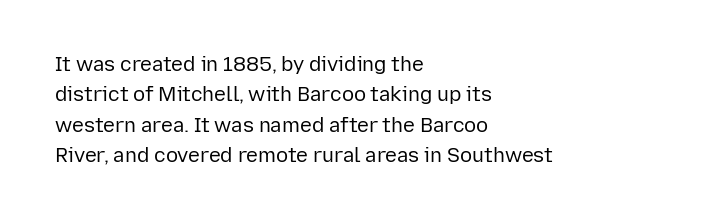
The image shows 20 px text type, upright; set left-aligned, normal line spacing (1.52x), normal letter spacing, not underlined.
